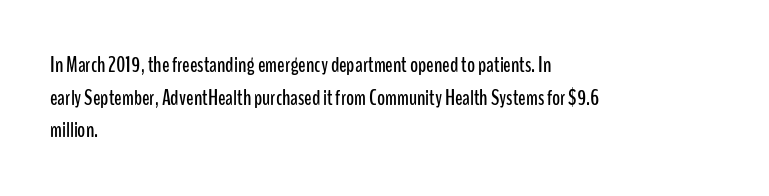
The image shows 22 px text type, upright; set left-aligned, normal line spacing (1.48x), normal letter spacing, not underlined.
